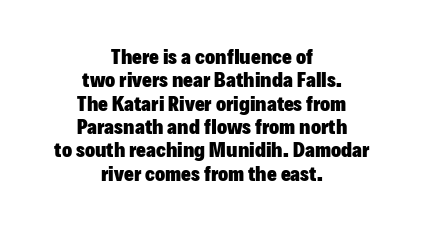
The image shows 21 px bold type, upright; set centered, tight line spacing (1.11x), normal letter spacing, not underlined.
